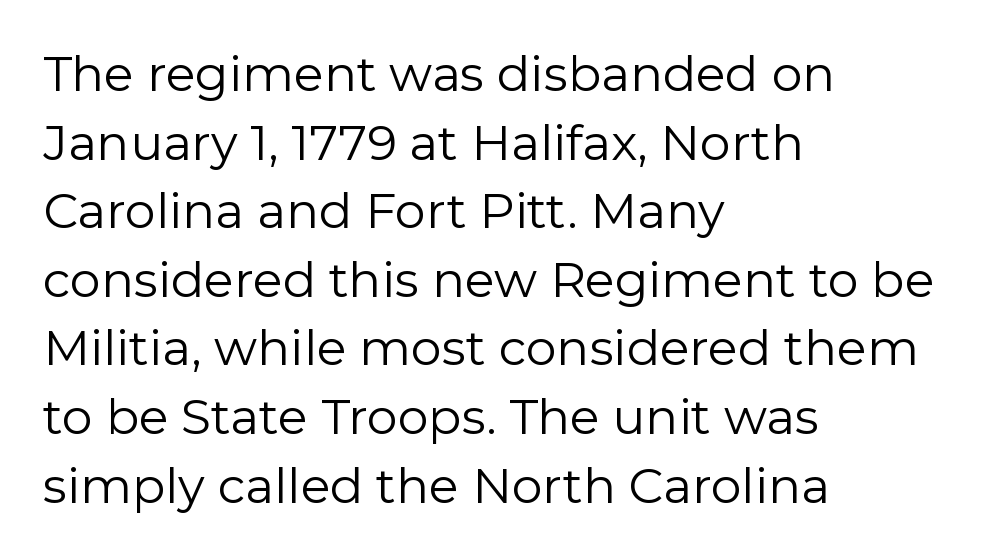
The image shows 49 px regular-weight sans-serif type, upright; set left-aligned, normal line spacing (1.4x), normal letter spacing, not underlined; low stroke contrast and a medium x-height.
